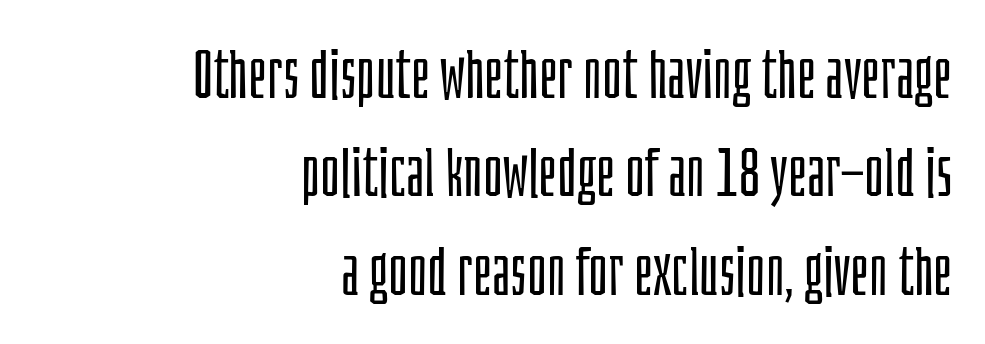
Q: Is the text bold? A: No.
Q: Is the text italic (slanted)? A: No, it is upright.
Q: Is the typeface a serif or a sans-serif typeface? A: Sans-serif.
Q: Is the text underlined? A: No.
Q: How is the paragraph aligned? A: Right-aligned.
Q: Is the spacing between letters normal or unusually wide? A: Normal.
Q: Is the spacing between lines tight, normal or loose? A: Normal.
Q: Width (condensed, normal, or wide)? A: Condensed.
Q: Stroke contrast? A: Low.
Q: x-height? A: Large.
Q: Monospaced? A: No.
